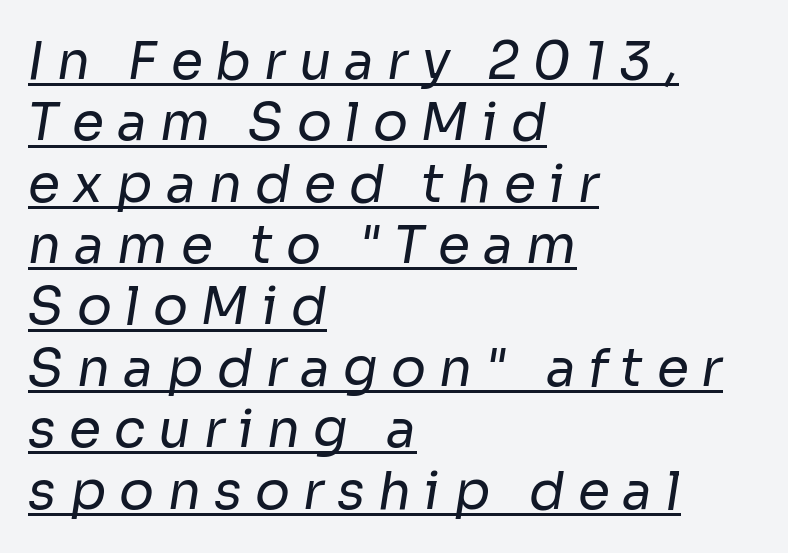
{"serif": "no", "bold": "no", "weight": "regular", "width": "normal", "stroke_contrast": "low", "x_height": "medium", "monospaced": "no", "underline": "yes", "align": "left", "line_spacing_ratio": 1.18, "letter_spacing": "wide", "letter_spacing_em": 0.25, "glyph_px": 52}
